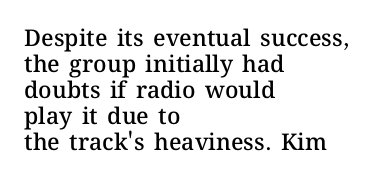
The image shows 23 px text type, upright; set left-aligned, tight line spacing (1.13x), normal letter spacing, not underlined.
